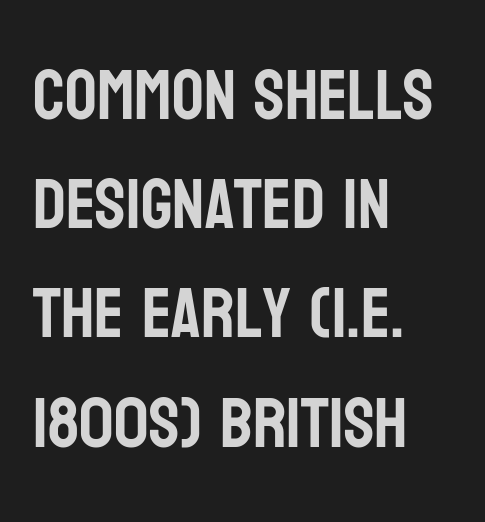
Looks like regular typesetting: each glyph gets only the width it needs. Clear beneath every line of the passage. Horizontal alignment here is leftward, the default for most running prose. The type family on display is of the sans-serif kind.
